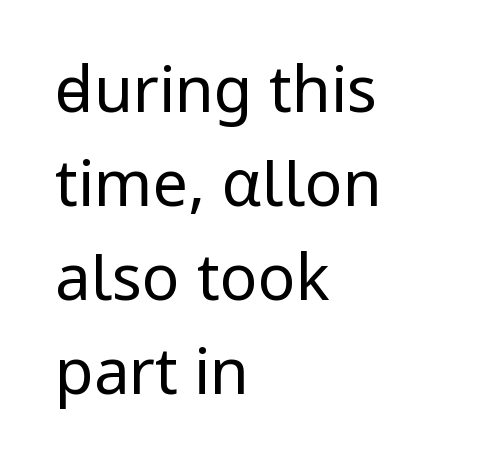
Q: Is the text bold? A: No.
Q: Is the text italic (slanted)? A: No, it is upright.
Q: Is the typeface a serif or a sans-serif typeface? A: Sans-serif.
Q: Is the text underlined? A: No.
Q: How is the paragraph aligned? A: Left-aligned.
Q: Is the spacing between letters normal or unusually wide? A: Normal.
Q: Is the spacing between lines tight, normal or loose? A: Normal.
Q: Width (condensed, normal, or wide)? A: Normal.
Q: Stroke contrast? A: Low.
Q: x-height? A: Medium.
Q: Monospaced? A: No.
